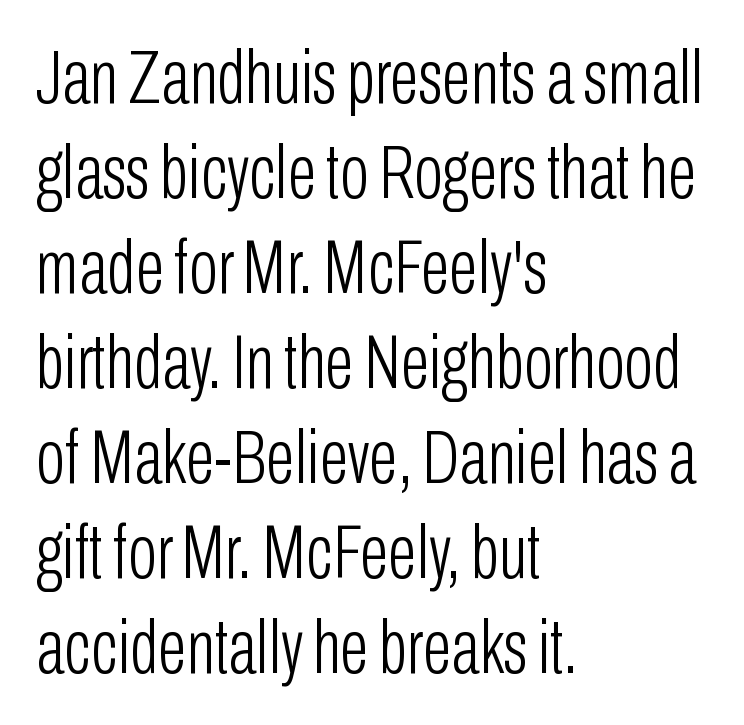
Note the varied advance widths — an 'i' is clearly narrower than an 'm'. This rendering features lettering with no underline. The lines in this sample share a left origin and differ only in where they stop. The axis of the letterforms is exactly vertical. A sans-serif font was chosen for this passage.
